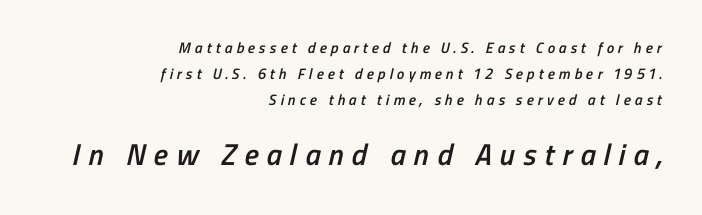
Q: Is the text bold? A: Semi-bold.
Q: Is the typeface a serif or a sans-serif typeface? A: Sans-serif.
Q: Is the text underlined? A: No.
Q: How is the paragraph aligned? A: Right-aligned.
Q: Is the spacing between letters normal or unusually wide? A: Unusually wide.
Q: Which block of text is set in a larger size, the first (top) or the second (bottom)? A: The second (bottom) one.
Q: Width (condensed, normal, or wide)? A: Condensed.
Q: Stroke contrast? A: Low.
Q: x-height? A: Medium.
Q: Monospaced? A: No.
